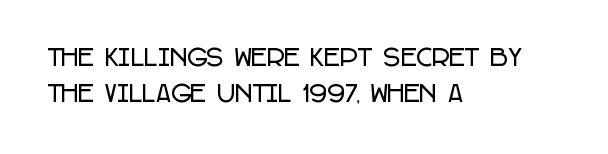
Q: Is the text italic (slanted)? A: No, it is upright.
Q: Is the text underlined? A: No.
Q: How is the paragraph aligned? A: Left-aligned.
Q: Is the spacing between letters normal or unusually wide? A: Normal.
Q: Is the spacing between lines tight, normal or loose? A: Normal.
